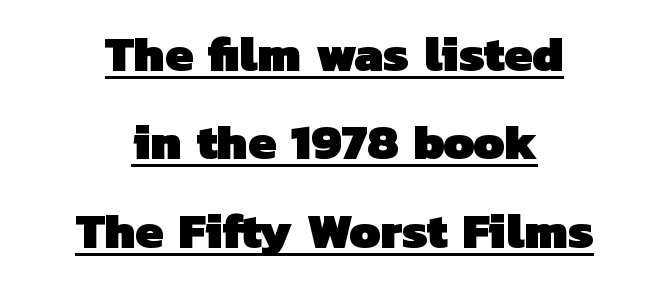
The image shows 50 px heavy sans-serif type; set centered, line spacing 1.77x, normal letter spacing, underlined; low stroke contrast and a medium x-height.
